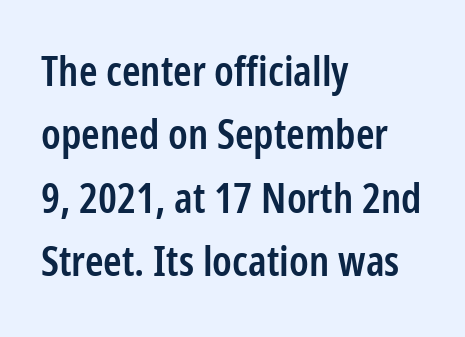
Q: Is the text bold? A: Semi-bold.
Q: Is the text italic (slanted)? A: No, it is upright.
Q: Is the typeface a serif or a sans-serif typeface? A: Sans-serif.
Q: Is the text underlined? A: No.
Q: How is the paragraph aligned? A: Left-aligned.
Q: Is the spacing between letters normal or unusually wide? A: Normal.
Q: Is the spacing between lines tight, normal or loose? A: Normal.
Q: Width (condensed, normal, or wide)? A: Condensed.
Q: Stroke contrast? A: Low.
Q: x-height? A: Medium.
Q: Monospaced? A: No.
